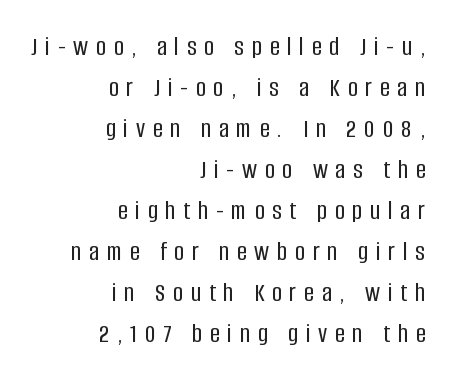
{"italic": "no", "underline": "no", "align": "right", "line_spacing": "normal", "line_spacing_ratio": 1.52, "letter_spacing": "wide", "letter_spacing_em": 0.29, "glyph_px": 27}
